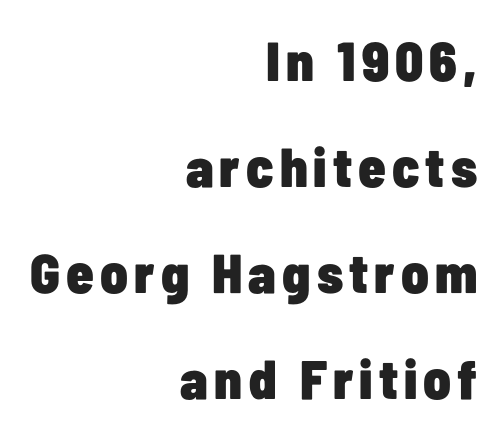
The image shows 55 px heavy, condensed sans-serif type, upright; set right-aligned, loose line spacing (1.93x), not underlined; low stroke contrast and a medium x-height.
